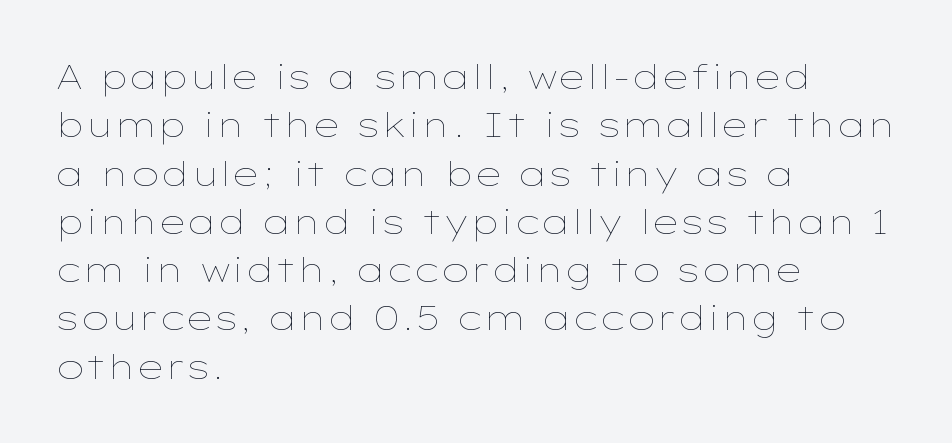
The letters stand upright; this is a roman face. Clear beneath every line of the passage. Do the characters align in a grid? No, the font is proportional. This rendering leaves character spacing at its baseline value. If you drew a ruler down the left edge, every line would touch it.
